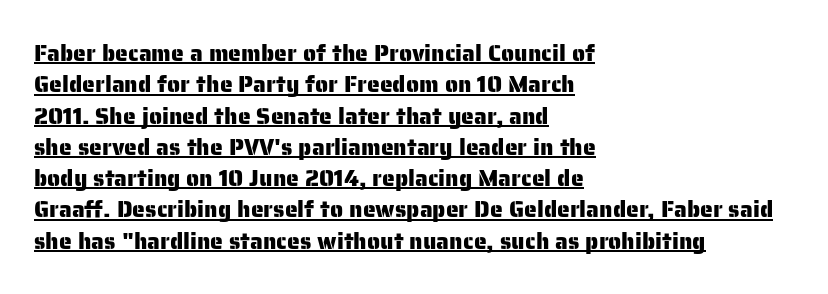
You can tell it's not italic because the verticals are truly vertical. The lines in this sample share a left origin and differ only in where they stop. Underline: present. Evenly set lines give the paragraph a standard silhouette. Characters follow at the spacing the type designer built in.
